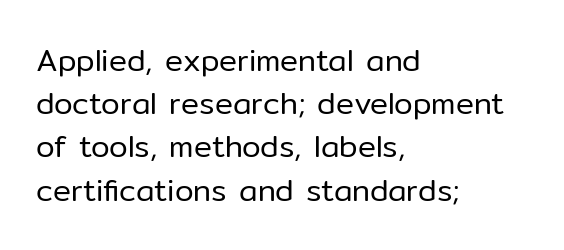
{"serif": "no", "italic": "no", "bold": "no", "weight": "regular", "width": "normal", "stroke_contrast": "low", "x_height": "medium", "monospaced": "no", "underline": "no", "align": "left", "line_spacing": "normal", "line_spacing_ratio": 1.44, "letter_spacing": "normal", "letter_spacing_em": 0.0, "glyph_px": 30}
